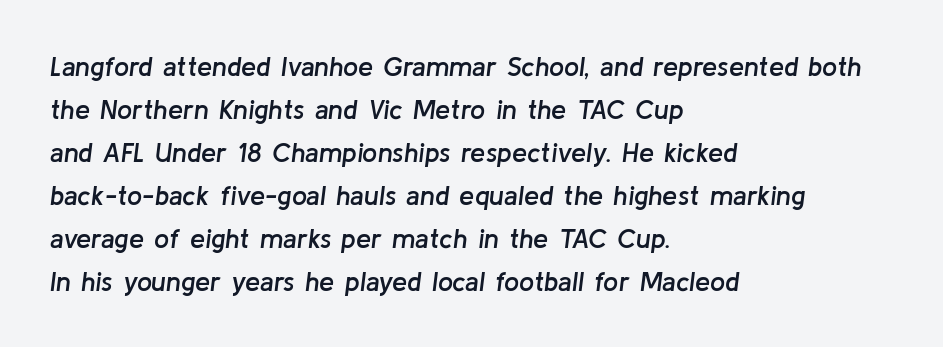
Q: Is the text bold? A: Semi-bold.
Q: Is the text italic (slanted)? A: Yes, it leans right by about 8 degrees.
Q: Is the text underlined? A: No.
Q: How is the paragraph aligned? A: Left-aligned.
Q: Is the spacing between letters normal or unusually wide? A: Normal.
Q: Is the spacing between lines tight, normal or loose? A: Normal.
